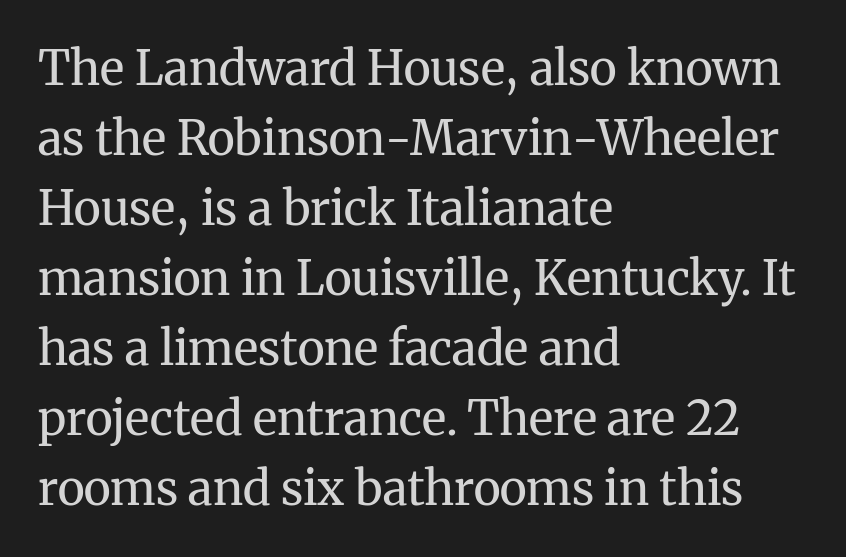
Q: Is the text bold? A: No.
Q: Is the text italic (slanted)? A: No, it is upright.
Q: Is the typeface a serif or a sans-serif typeface? A: Serif.
Q: Is the text underlined? A: No.
Q: How is the paragraph aligned? A: Left-aligned.
Q: Is the spacing between letters normal or unusually wide? A: Normal.
Q: Is the spacing between lines tight, normal or loose? A: Normal.
Q: Width (condensed, normal, or wide)? A: Normal.
Q: Stroke contrast? A: Medium.
Q: x-height? A: Medium.
Q: Monospaced? A: No.
